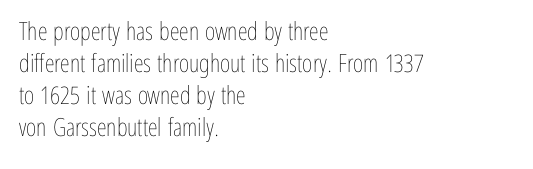
Q: Is the text bold? A: No.
Q: Is the text italic (slanted)? A: No, it is upright.
Q: Is the text underlined? A: No.
Q: How is the paragraph aligned? A: Left-aligned.
Q: Is the spacing between letters normal or unusually wide? A: Normal.
Q: Is the spacing between lines tight, normal or loose? A: Normal.
